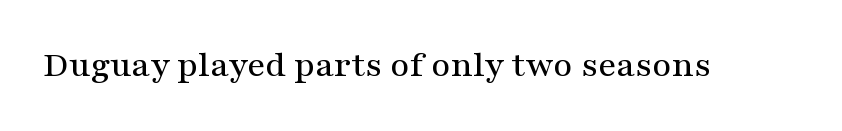
There is no visible air inserted between adjacent glyphs. This sample uses an upright cut, with every glyph sitting square on the baseline. Does the type have serifs? Yes, each stem ends in a small foot. Note the varied advance widths — an 'i' is clearly narrower than an 'm'. Type without underlining.
